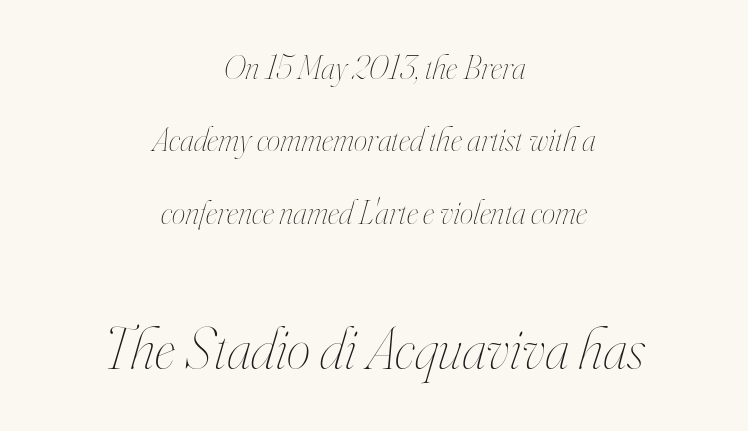
The image shows 60 px thin, condensed type, italic (leaning right); set centered, loose line spacing (2.13x), normal letter spacing, not underlined; the second (bottom) block is 1.76x larger; high stroke contrast and a small x-height.
